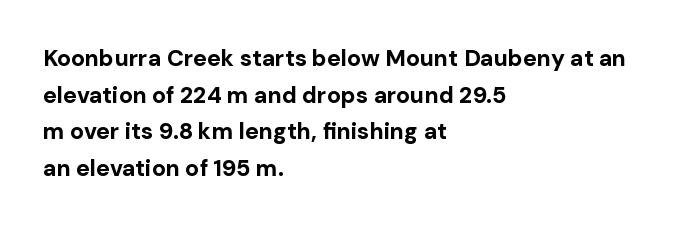
{"italic": "no", "bold": "yes", "underline": "no", "align": "left", "line_spacing": "normal", "line_spacing_ratio": 1.59, "letter_spacing": "normal", "letter_spacing_em": 0.0, "glyph_px": 23}
